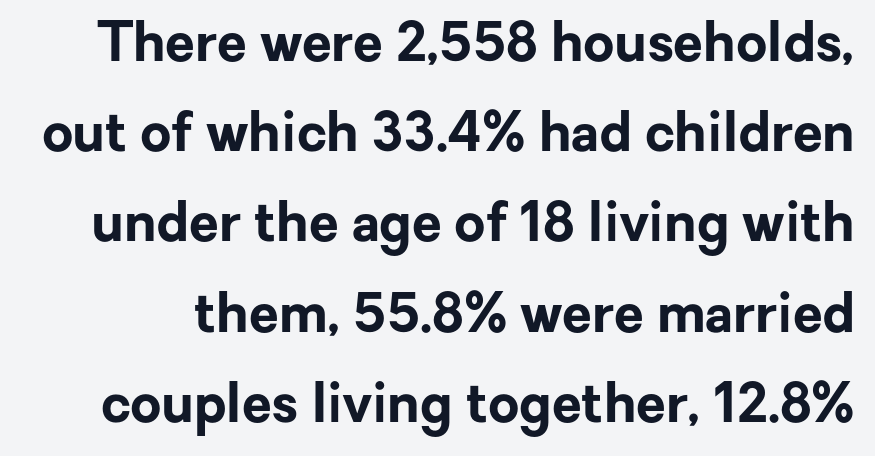
Anything drawn beneath the words? Only blank space. The passage shown is typed in a proportional face where columns would drift. Standard letterfit; no display-style spreading of the glyphs. A sans-serif font was chosen for this passage.
